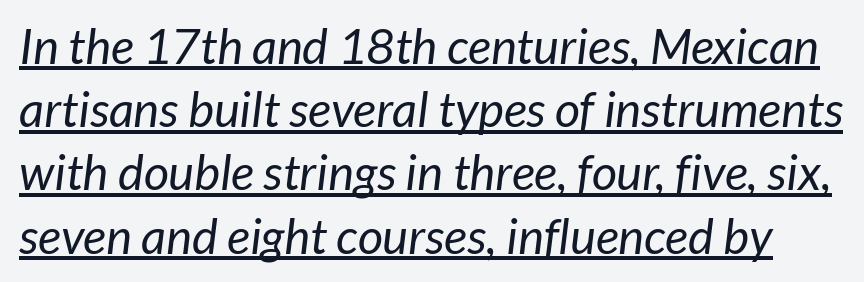
Q: Is the text bold? A: No.
Q: Is the typeface a serif or a sans-serif typeface? A: Sans-serif.
Q: Is the text underlined? A: Yes.
Q: Is the spacing between letters normal or unusually wide? A: Normal.
Q: Is the spacing between lines tight, normal or loose? A: Normal.
Q: Width (condensed, normal, or wide)? A: Normal.
Q: Stroke contrast? A: Low.
Q: x-height? A: Medium.
Q: Monospaced? A: No.
